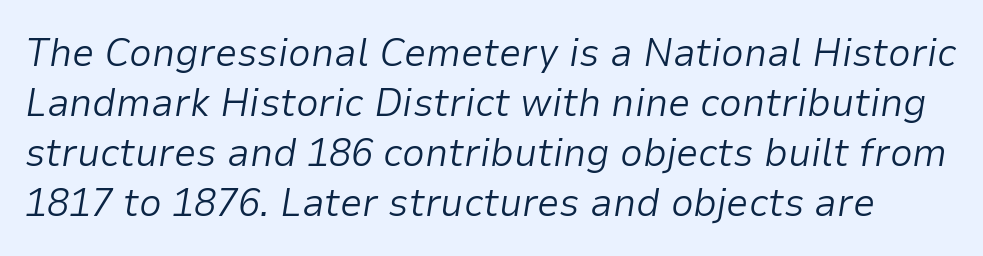
{"italic": "yes", "lean": "right", "slant_degrees": 9, "bold": "no", "weight": "light", "width": "normal", "stroke_contrast": "low", "x_height": "medium", "monospaced": "no", "underline": "no", "line_spacing": "normal", "line_spacing_ratio": 1.25, "letter_spacing": "normal", "letter_spacing_em": 0.0, "glyph_px": 40}
